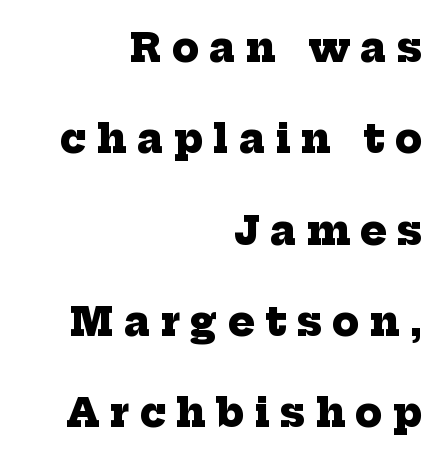
{"serif": "yes", "bold": "yes", "weight": "heavy", "width": "normal", "stroke_contrast": "low", "x_height": "medium", "monospaced": "no", "underline": "no", "align": "right", "line_spacing": "loose", "line_spacing_ratio": 2.34, "letter_spacing": "wide", "letter_spacing_em": 0.27, "glyph_px": 39}
